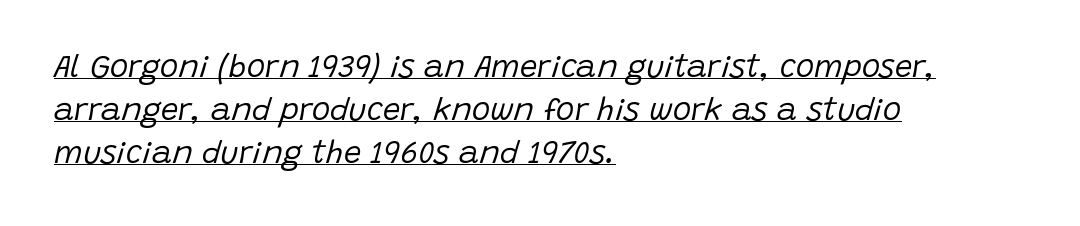
Q: Is the text bold? A: No.
Q: Is the text italic (slanted)? A: Yes, it leans right by about 15 degrees.
Q: Is the text underlined? A: Yes.
Q: How is the paragraph aligned? A: Left-aligned.
Q: Is the spacing between letters normal or unusually wide? A: Normal.
Q: Is the spacing between lines tight, normal or loose? A: Normal.
Q: Width (condensed, normal, or wide)? A: Normal.
Q: Stroke contrast? A: Low.
Q: x-height? A: Large.
Q: Monospaced? A: No.
